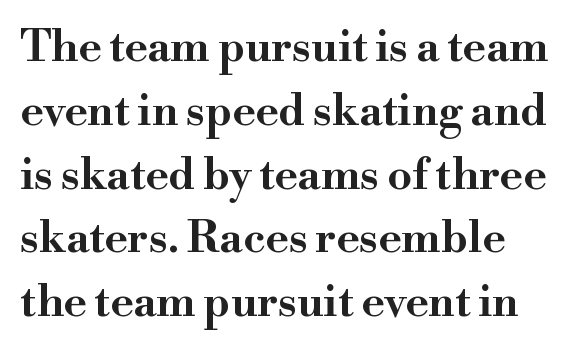
Q: Is the text italic (slanted)? A: No, it is upright.
Q: Is the typeface a serif or a sans-serif typeface? A: Serif.
Q: Is the text underlined? A: No.
Q: Is the spacing between letters normal or unusually wide? A: Normal.
Q: Is the spacing between lines tight, normal or loose? A: Normal.
Q: Width (condensed, normal, or wide)? A: Wide.
Q: Stroke contrast? A: High.
Q: x-height? A: Small.
Q: Monospaced? A: No.
